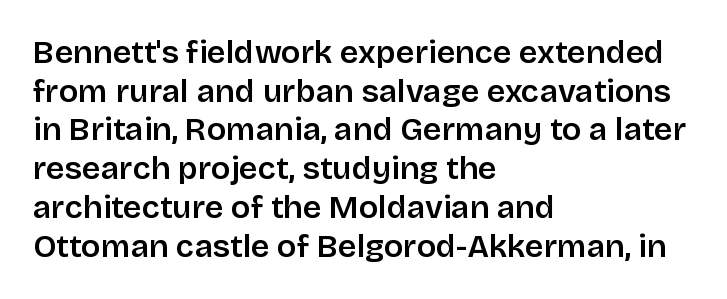
{"serif": "no", "italic": "no", "bold": "semi", "weight": "semibold", "width": "normal", "stroke_contrast": "low", "x_height": "large", "monospaced": "no", "underline": "no", "align": "left", "line_spacing_ratio": 1.21, "letter_spacing": "normal", "letter_spacing_em": 0.0, "glyph_px": 32}
